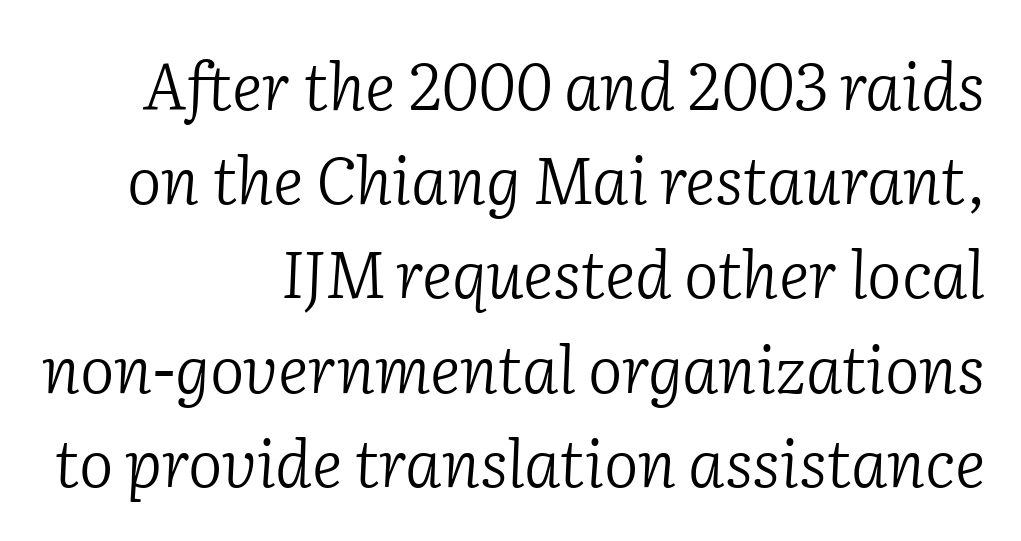
{"serif": "yes", "italic": "yes", "lean": "right", "slant_degrees": 2, "bold": "no", "weight": "light", "width": "normal", "stroke_contrast": "low", "x_height": "medium", "monospaced": "no", "underline": "no", "align": "right", "line_spacing": "normal", "line_spacing_ratio": 1.45, "letter_spacing": "normal", "letter_spacing_em": 0.0, "glyph_px": 65}
